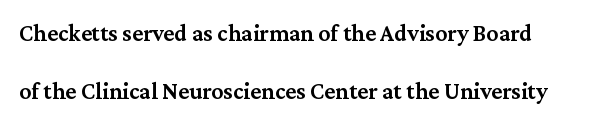
The image shows 24 px text type, upright; set loose line spacing (2.43x), normal letter spacing, not underlined.
